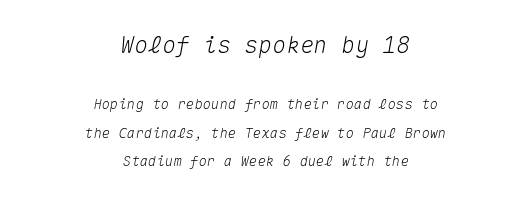
The image shows 23 px text type, italic (leaning right); set centered, loose line spacing (2.03x), normal letter spacing, not underlined; the first (top) block is 1.64x larger.
